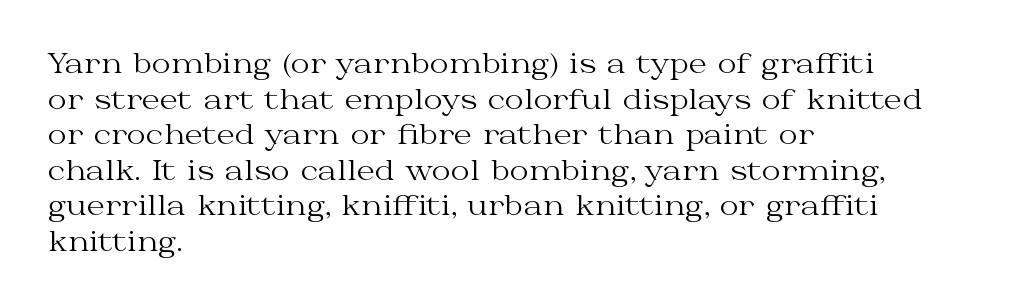
{"italic": "no", "bold": "no", "underline": "no", "align": "left", "line_spacing": "normal", "line_spacing_ratio": 1.37, "letter_spacing": "normal", "letter_spacing_em": 0.0, "glyph_px": 26}
